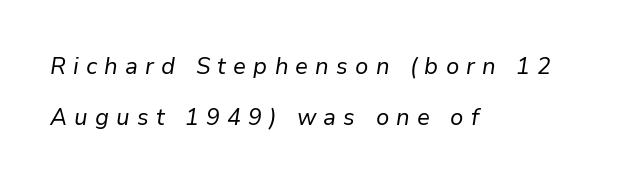
Q: Is the text bold? A: No.
Q: Is the text italic (slanted)? A: Yes, it leans right by about 9 degrees.
Q: Is the text underlined? A: No.
Q: How is the paragraph aligned? A: Left-aligned.
Q: Is the spacing between letters normal or unusually wide? A: Unusually wide.
Q: Is the spacing between lines tight, normal or loose? A: Loose.
